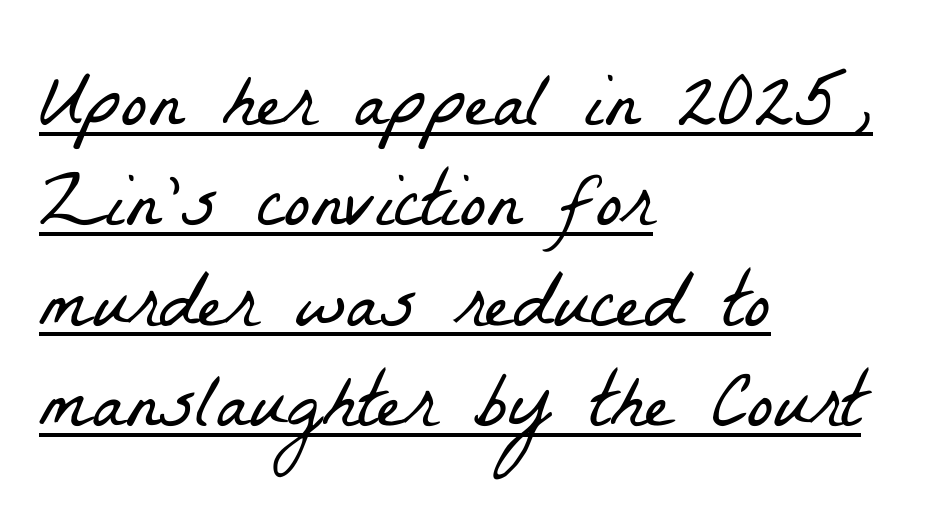
The image shows 79 px light, condensed serif type; set left-aligned, normal line spacing (1.27x), normal letter spacing, underlined; low stroke contrast and a medium x-height.
